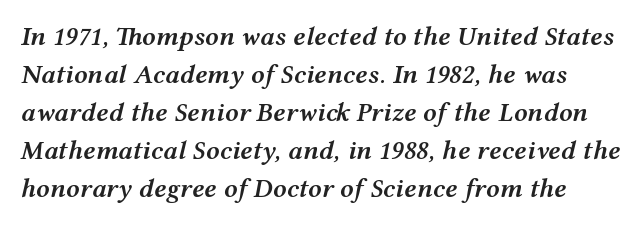
The image shows 27 px text type, italic (leaning right); set normal line spacing (1.41x), normal letter spacing, not underlined.
